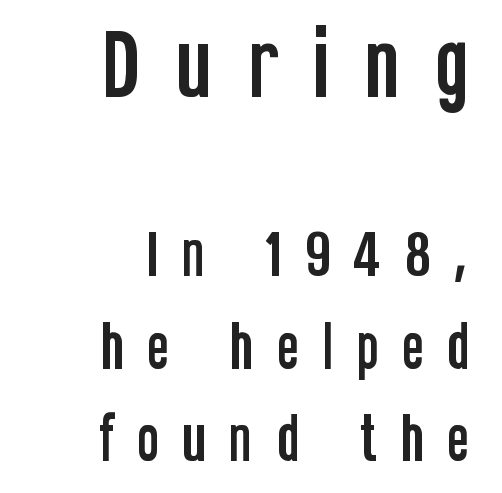
{"serif": "no", "italic": "no", "width": "condensed", "stroke_contrast": "low", "x_height": "large", "monospaced": "no", "underline": "no", "align": "right", "line_spacing_ratio": 1.78, "letter_spacing": "wide", "letter_spacing_em": 0.43, "larger_block": "first", "size_ratio": 1.5, "glyph_px": 78}
